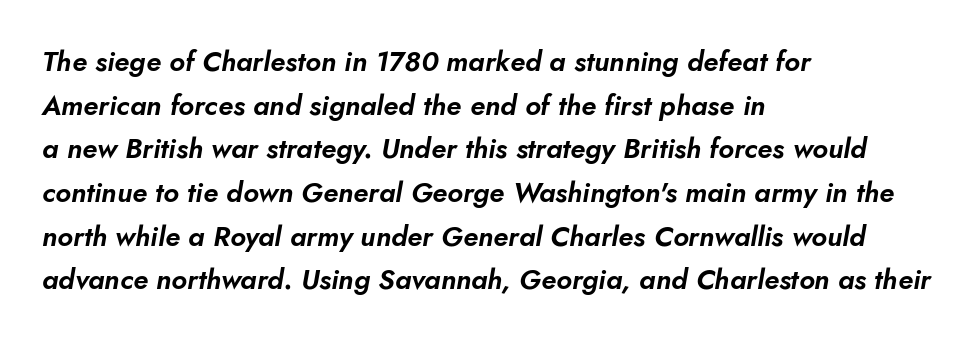
The image shows 28 px text type, italic (leaning right); set left-aligned, normal line spacing (1.56x), normal letter spacing, not underlined; low stroke contrast and a small x-height.
